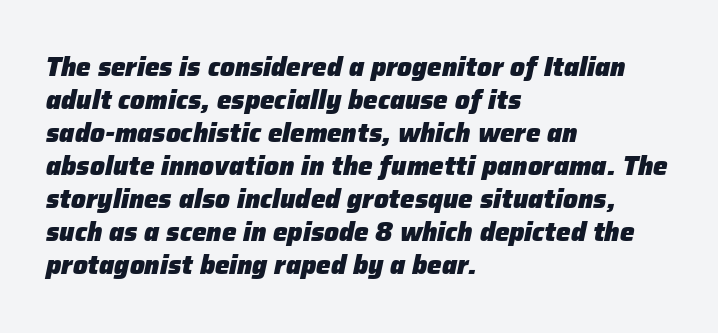
{"italic": "yes", "lean": "right", "slant_degrees": 12, "bold": "yes", "underline": "no", "align": "left", "line_spacing": "normal", "line_spacing_ratio": 1.27, "letter_spacing": "normal", "letter_spacing_em": 0.0, "glyph_px": 26}
